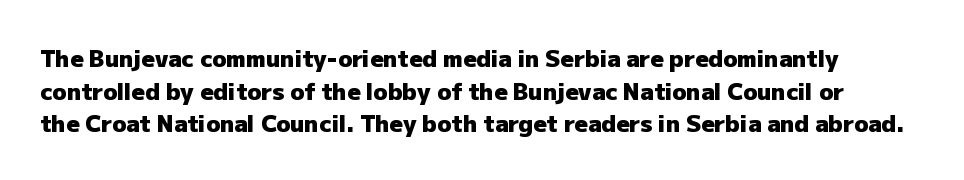
The image shows 23 px bold type, upright; set normal line spacing (1.42x), normal letter spacing, not underlined.
